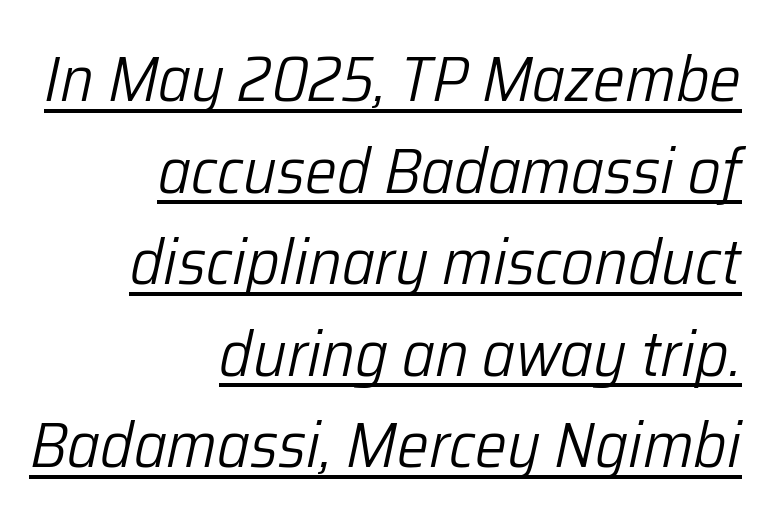
Q: Is the text bold? A: No.
Q: Is the text italic (slanted)? A: Yes, it leans right by about 12 degrees.
Q: Is the text underlined? A: Yes.
Q: How is the paragraph aligned? A: Right-aligned.
Q: Is the spacing between letters normal or unusually wide? A: Normal.
Q: Is the spacing between lines tight, normal or loose? A: Normal.
Q: Width (condensed, normal, or wide)? A: Normal.
Q: Stroke contrast? A: Low.
Q: x-height? A: Medium.
Q: Monospaced? A: No.
